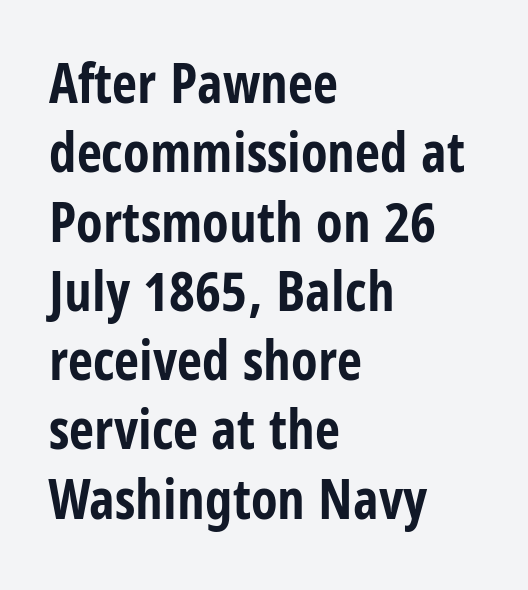
Just letters on the line, the space beneath them empty. What kind of face is this? One without serifs — a sans. Casual observation: everything's shoved over to the left. A dark, heavy texture on the line: the type is bold.
